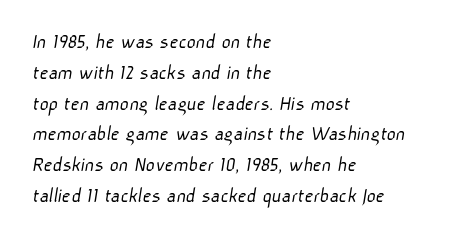
Glance below the letters and you will spot only blank space. Vertical spacing — default. Spacing between characters is what you'd get straight out of the box. Does the copy run flush right? No — it runs flush left. The typeface has the unassuming heft of standard copy or less.
